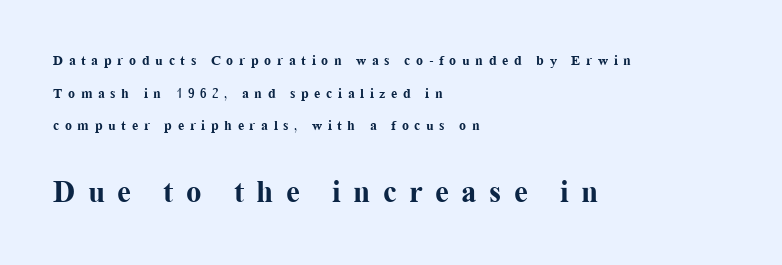
Q: Is the text bold? A: Yes.
Q: Is the text italic (slanted)? A: No, it is upright.
Q: Is the typeface a serif or a sans-serif typeface? A: Serif.
Q: Is the text underlined? A: No.
Q: How is the paragraph aligned? A: Left-aligned.
Q: Is the spacing between letters normal or unusually wide? A: Unusually wide.
Q: Is the spacing between lines tight, normal or loose? A: Loose.
Q: Which block of text is set in a larger size, the first (top) or the second (bottom)? A: The second (bottom) one.
Q: Width (condensed, normal, or wide)? A: Normal.
Q: Stroke contrast? A: Medium.
Q: x-height? A: Medium.
Q: Monospaced? A: No.
